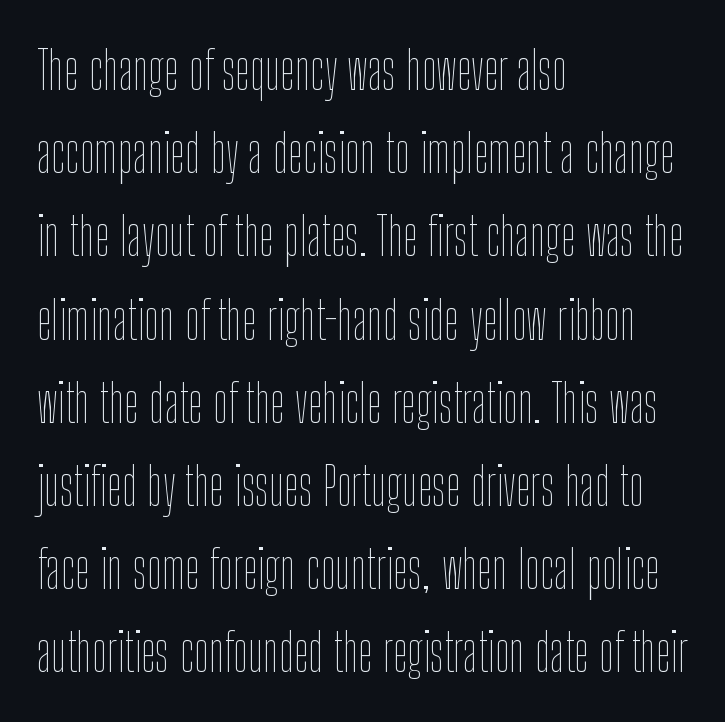
Characters remain perfectly vertical along every line. Do the characters align in a grid? No, the font is proportional. Observe the ordinary spacing: letters are neighbours, not strangers. The rows are spaced the way most documents space them.
